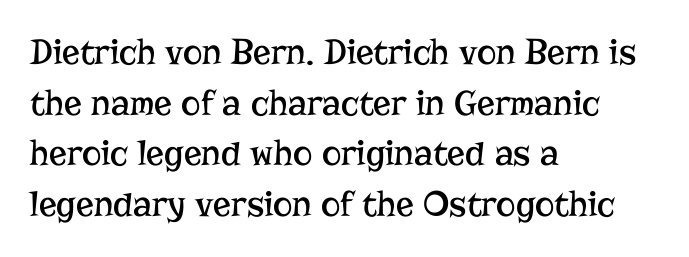
Q: Is the text bold? A: No.
Q: Is the text italic (slanted)? A: No, it is upright.
Q: Is the typeface a serif or a sans-serif typeface? A: Serif.
Q: Is the text underlined? A: No.
Q: How is the paragraph aligned? A: Left-aligned.
Q: Is the spacing between letters normal or unusually wide? A: Normal.
Q: Is the spacing between lines tight, normal or loose? A: Normal.
Q: Width (condensed, normal, or wide)? A: Normal.
Q: Stroke contrast? A: Low.
Q: x-height? A: Medium.
Q: Monospaced? A: No.
